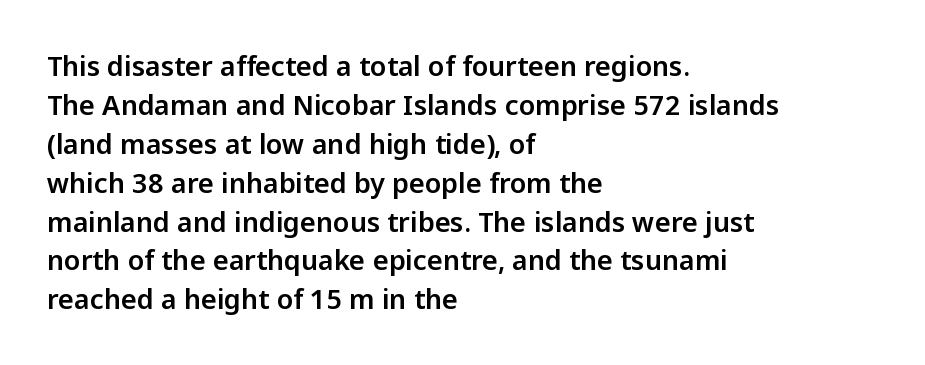
This block has exactly the height ordinary leading produces. The specimen reads as upright at a glance. Letters rest on an invisible, unmarked baseline. Compared with typical body copy, the letter spacing here is the same.
